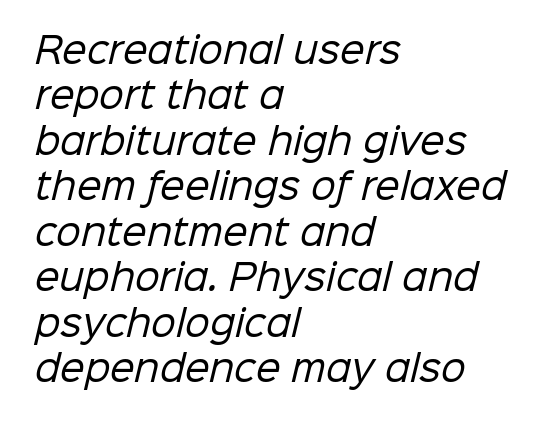
The image shows 35 px regular-weight sans-serif type; set left-aligned, normal line spacing (1.3x), normal letter spacing, not underlined; low stroke contrast and a medium x-height.
